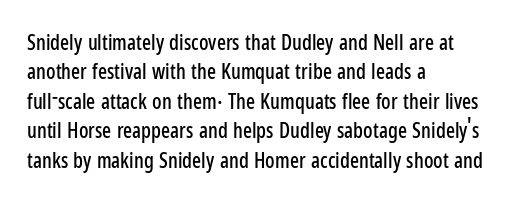
{"italic": "no", "underline": "no", "align": "left", "line_spacing": "normal", "line_spacing_ratio": 1.4, "letter_spacing": "normal", "letter_spacing_em": 0.0, "glyph_px": 21}
